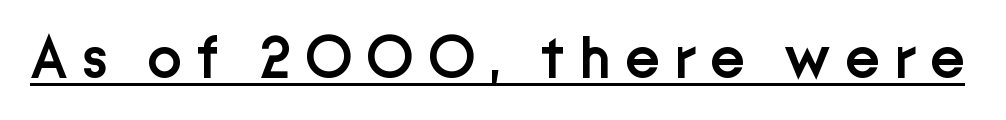
Think of a printed novel: that variable character pitch is what you see here. Every word sits above its own underline. The tracking jumps out immediately: characters are airy and widely separated. Every stem runs plumb, perpendicular to the baseline. Weight check: semibold — heavier than regular, not quite bold.
